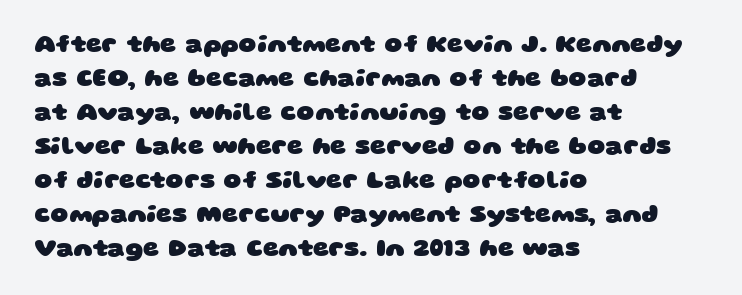
Horizontally, the lines are justified to the leading edge only. You could call the tracking neutral — neither tight nor loose. A bare baseline throughout the passage. Summary of vertical rhythm: regular, with standard interline spacing. The sample has been set heavy, in full bold.
